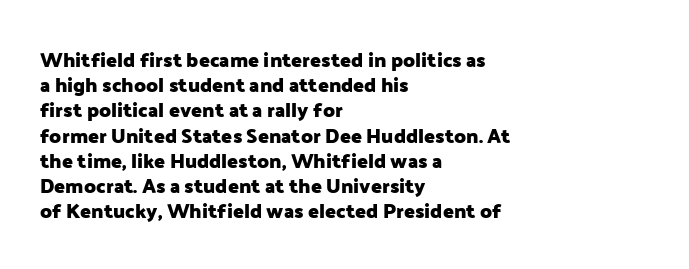
{"italic": "no", "bold": "yes", "underline": "no", "align": "left", "line_spacing": "normal", "line_spacing_ratio": 1.26, "letter_spacing": "normal", "letter_spacing_em": 0.0, "glyph_px": 20}
